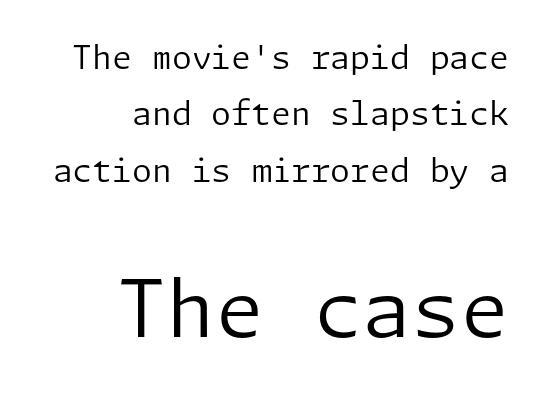
The image shows 79 px regular-weight sans-serif type, upright; set right-aligned, line spacing 1.76x, normal letter spacing, not underlined; the second (bottom) block is 2.47x larger; low stroke contrast and a medium x-height.
